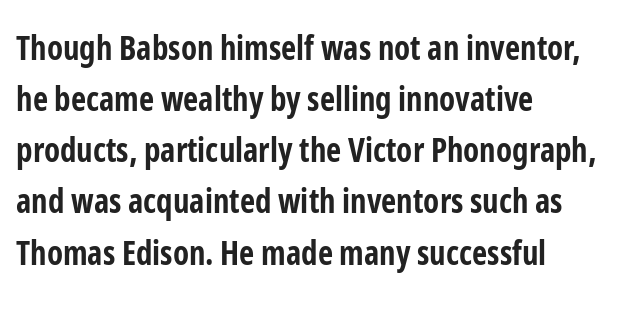
Q: Is the text bold? A: Yes.
Q: Is the text italic (slanted)? A: No, it is upright.
Q: Is the typeface a serif or a sans-serif typeface? A: Sans-serif.
Q: Is the text underlined? A: No.
Q: How is the paragraph aligned? A: Left-aligned.
Q: Is the spacing between letters normal or unusually wide? A: Normal.
Q: Is the spacing between lines tight, normal or loose? A: Normal.
Q: Width (condensed, normal, or wide)? A: Condensed.
Q: Stroke contrast? A: Low.
Q: x-height? A: Medium.
Q: Monospaced? A: No.
